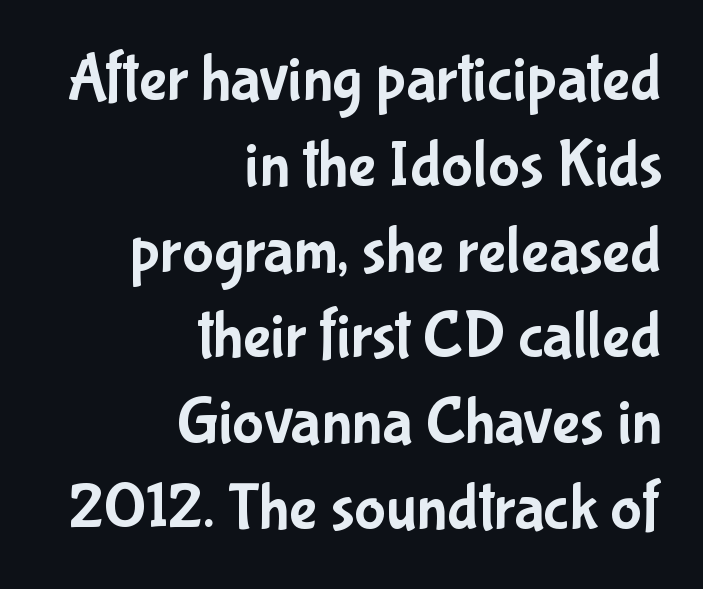
{"serif": "no", "italic": "no", "width": "condensed", "stroke_contrast": "low", "x_height": "medium", "monospaced": "no", "underline": "no", "align": "right", "line_spacing": "normal", "line_spacing_ratio": 1.3, "letter_spacing": "normal", "letter_spacing_em": 0.0, "glyph_px": 66}
